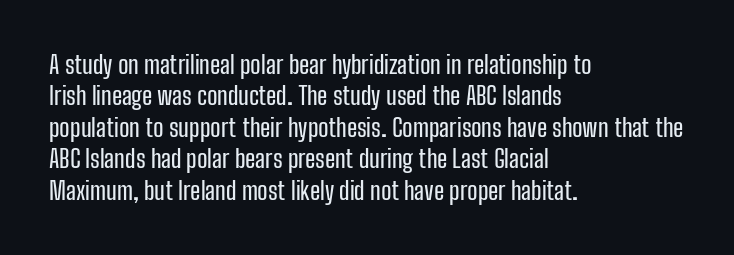
Q: Is the text italic (slanted)? A: No, it is upright.
Q: Is the text underlined? A: No.
Q: How is the paragraph aligned? A: Left-aligned.
Q: Is the spacing between letters normal or unusually wide? A: Normal.
Q: Is the spacing between lines tight, normal or loose? A: Normal.
